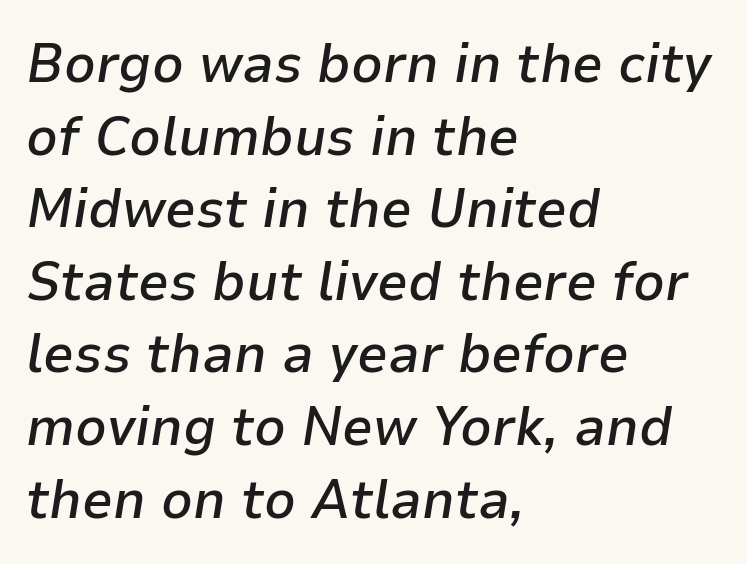
Q: Is the text bold? A: Semi-bold.
Q: Is the text italic (slanted)? A: Yes, it leans right by about 9 degrees.
Q: Is the text underlined? A: No.
Q: How is the paragraph aligned? A: Left-aligned.
Q: Is the spacing between letters normal or unusually wide? A: Normal.
Q: Is the spacing between lines tight, normal or loose? A: Normal.
Q: Width (condensed, normal, or wide)? A: Normal.
Q: Stroke contrast? A: Low.
Q: x-height? A: Medium.
Q: Monospaced? A: No.
